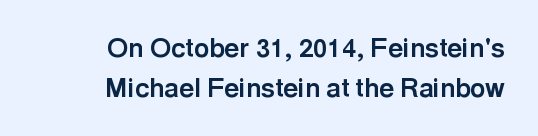
The image shows 26 px bold type, upright; set right-aligned, normal line spacing (1.52x), normal letter spacing, not underlined.
